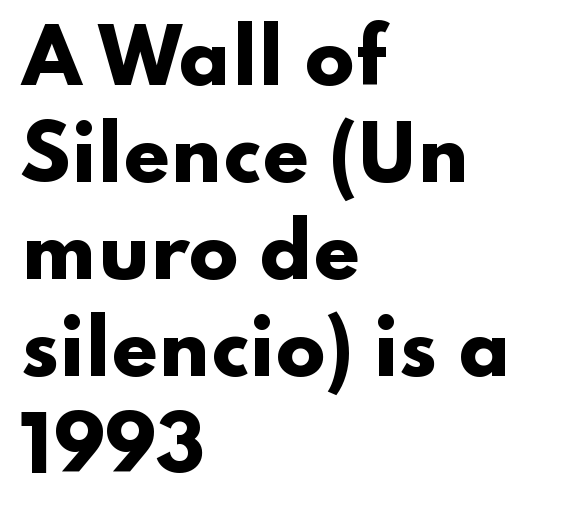
A roman cut, with each character standing at attention. The passage shown is typed in a proportional face where columns would drift. This rendering uses left alignment, leaving the right contour irregular. The string is rendered with underlining switched off. A dark, heavy texture on the line: the type is bold. Characters follow at the spacing the type designer built in.
